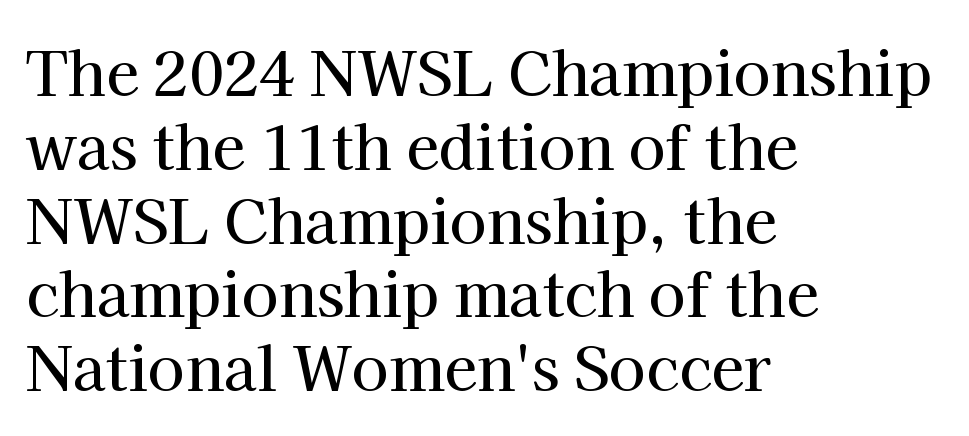
Q: Is the text italic (slanted)? A: No, it is upright.
Q: Is the typeface a serif or a sans-serif typeface? A: Serif.
Q: Is the text underlined? A: No.
Q: How is the paragraph aligned? A: Left-aligned.
Q: Is the spacing between letters normal or unusually wide? A: Normal.
Q: Width (condensed, normal, or wide)? A: Normal.
Q: Stroke contrast? A: High.
Q: x-height? A: Medium.
Q: Monospaced? A: No.
